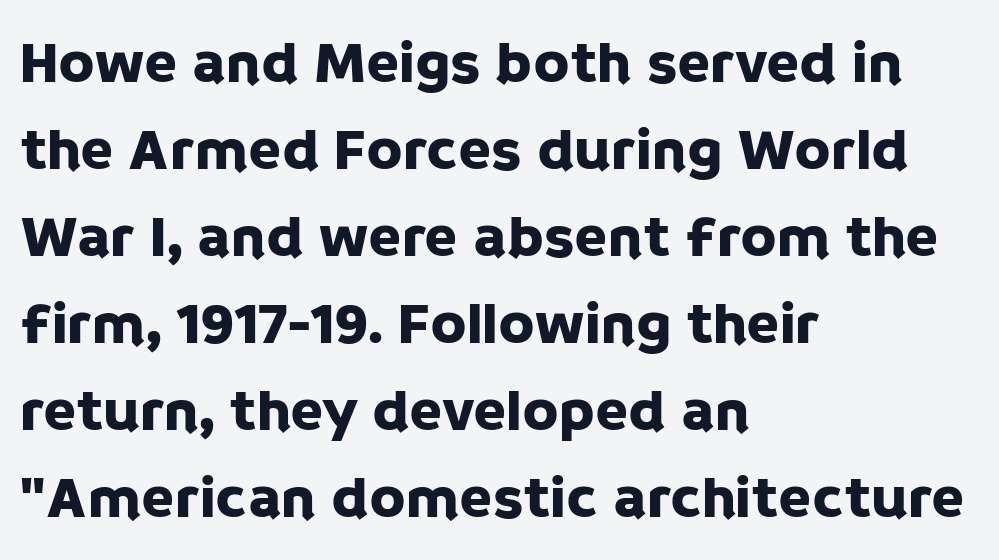
{"serif": "no", "italic": "no", "width": "normal", "stroke_contrast": "low", "x_height": "large", "monospaced": "no", "underline": "no", "align": "left", "line_spacing": "normal", "line_spacing_ratio": 1.45, "letter_spacing": "normal", "letter_spacing_em": 0.0, "glyph_px": 60}
